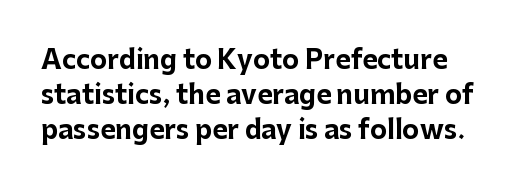
The image shows 26 px bold type, upright; set normal line spacing (1.35x), normal letter spacing, not underlined.
